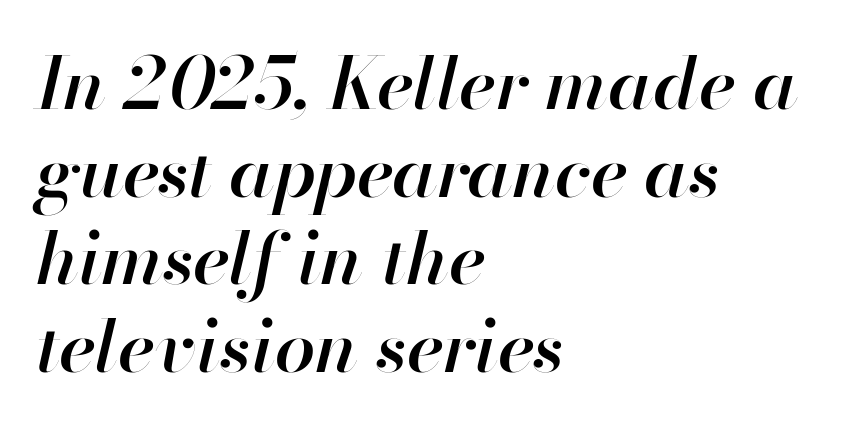
The image shows 73 px semibold type, italic (leaning right); set left-aligned, line spacing 1.2x, normal letter spacing, not underlined; high stroke contrast and a small x-height.
